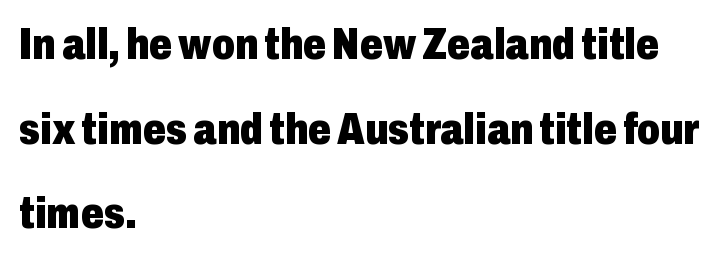
{"serif": "no", "italic": "no", "bold": "yes", "weight": "heavy", "width": "condensed", "stroke_contrast": "low", "x_height": "medium", "monospaced": "no", "underline": "no", "align": "left", "line_spacing_ratio": 1.88, "letter_spacing": "normal", "letter_spacing_em": 0.0, "glyph_px": 45}
